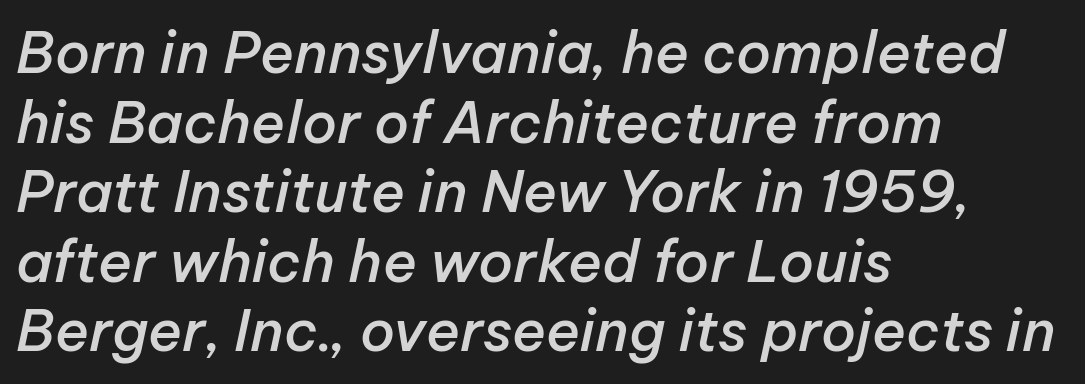
Q: Is the text bold? A: Semi-bold.
Q: Is the text italic (slanted)? A: Yes, it leans right by about 12 degrees.
Q: Is the text underlined? A: No.
Q: How is the paragraph aligned? A: Left-aligned.
Q: Is the spacing between letters normal or unusually wide? A: Normal.
Q: Width (condensed, normal, or wide)? A: Normal.
Q: Stroke contrast? A: Low.
Q: x-height? A: Medium.
Q: Monospaced? A: No.
